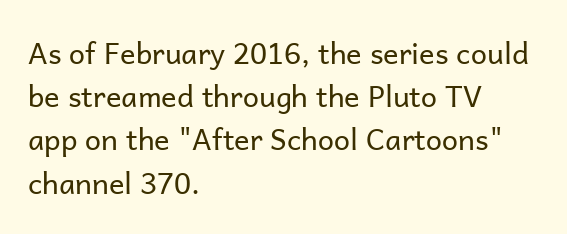
The image shows 29 px regular-weight sans-serif type, upright; set left-aligned, normal line spacing (1.49x), normal letter spacing, not underlined; low stroke contrast and a medium x-height.
